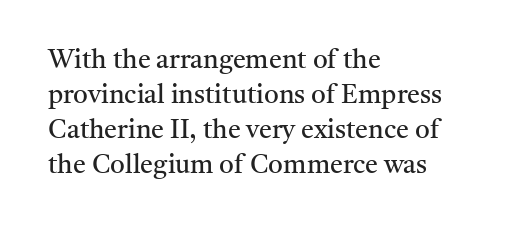
The strip under each line holds only bare page. Short note: letters normally spaced. The axis of the letterforms is exactly vertical. Line spacing here is normal. The rendering anchors every line to the left-hand side.
